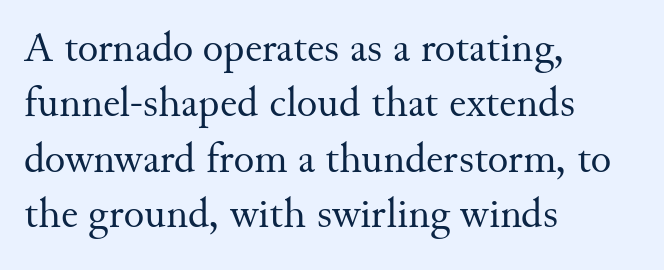
The image shows 43 px regular-weight serif type, upright; set left-aligned, normal line spacing (1.29x), normal letter spacing, not underlined; medium stroke contrast and a small x-height.
